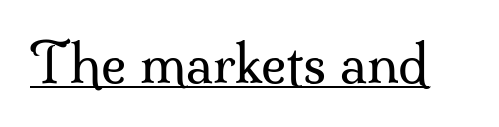
The passage shown has conventional tracking throughout. The cut favours lightness, reaching ordinary text weight at its darkest. Letterform terminals end in serifs throughout the passage. Posture: vertical. Varying glyph widths throughout — classic text-font behaviour.
